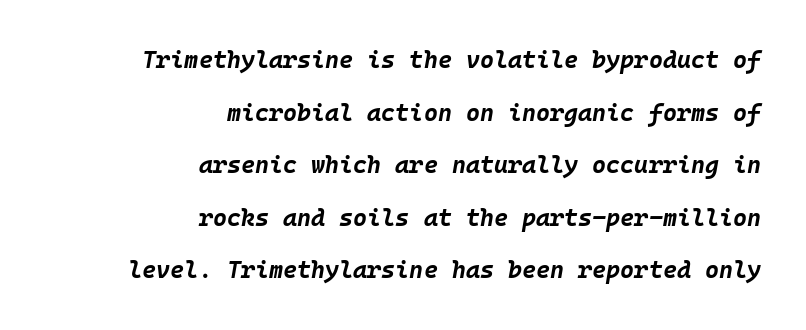
Posture: slanted. Alignment: flush right. Its strokes are broad and dark, the hallmark of bold type. Loosely led — the rows are spread out.
